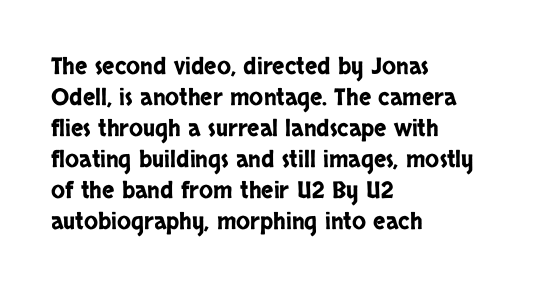
{"italic": "no", "underline": "no", "align": "left", "line_spacing": "normal", "line_spacing_ratio": 1.35, "letter_spacing": "normal", "letter_spacing_em": 0.0, "glyph_px": 23}
